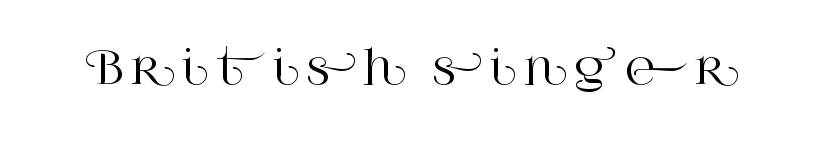
{"serif": "yes", "italic": "no", "width": "normal", "stroke_contrast": "high", "x_height": "large", "monospaced": "no", "underline": "no", "glyph_px": 46}
